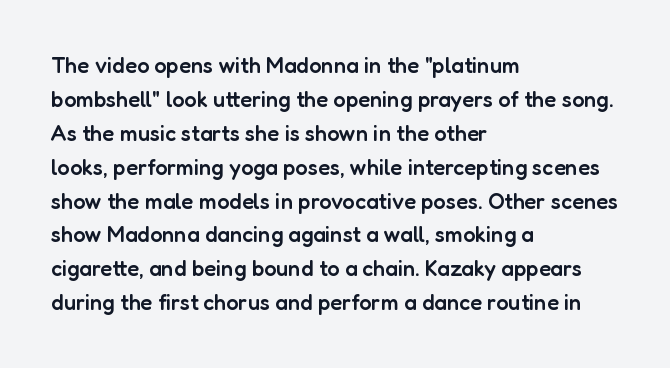
Notice how the stems are strictly vertical — no italics here. The passage shown has conventional tracking throughout. As a designer I'd log this as weight 600, semibold. Line beginnings align vertically; line endings do not.
